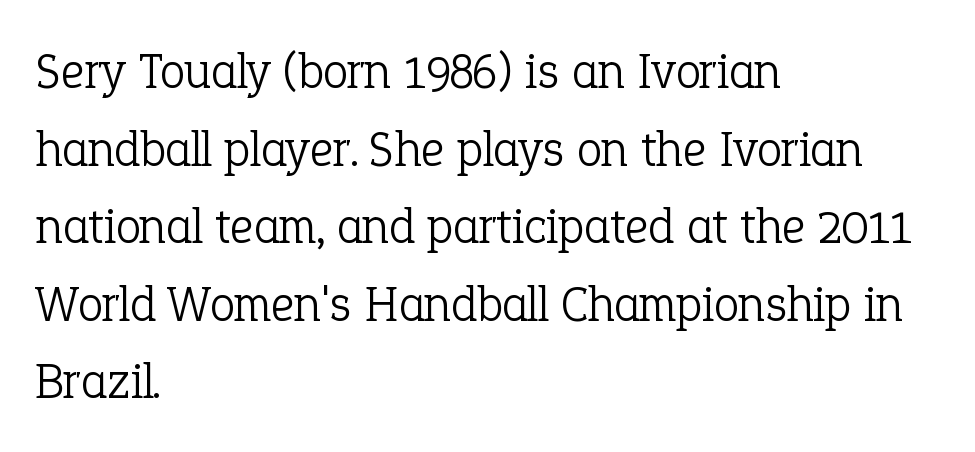
{"serif": "yes", "italic": "no", "bold": "no", "weight": "light", "width": "normal", "stroke_contrast": "low", "x_height": "medium", "monospaced": "no", "underline": "no", "align": "left", "line_spacing": "normal", "line_spacing_ratio": 1.52, "letter_spacing": "normal", "letter_spacing_em": 0.0, "glyph_px": 51}
